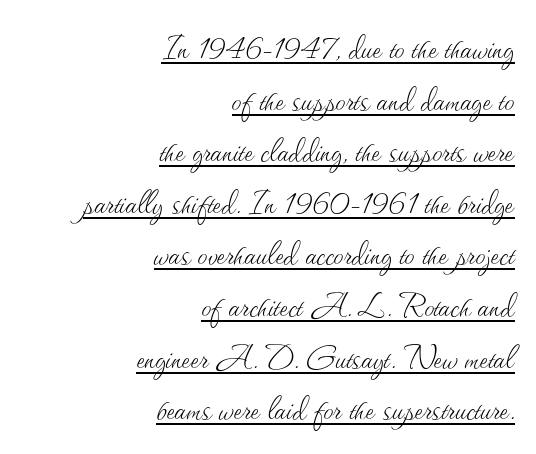
{"bold": "no", "weight": "thin", "width": "normal", "stroke_contrast": "medium", "x_height": "small", "monospaced": "no", "underline": "yes", "align": "right", "line_spacing": "normal", "line_spacing_ratio": 1.29, "letter_spacing": "normal", "letter_spacing_em": 0.0, "glyph_px": 40}
